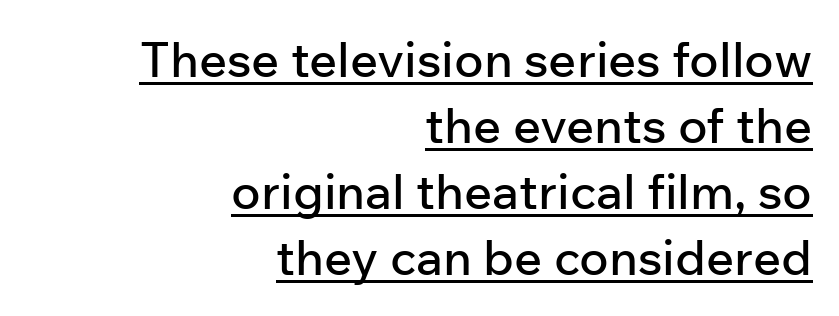
{"serif": "no", "italic": "no", "width": "normal", "stroke_contrast": "low", "x_height": "medium", "monospaced": "no", "underline": "yes", "align": "right", "line_spacing": "normal", "line_spacing_ratio": 1.35, "letter_spacing": "normal", "letter_spacing_em": 0.0, "glyph_px": 49}
